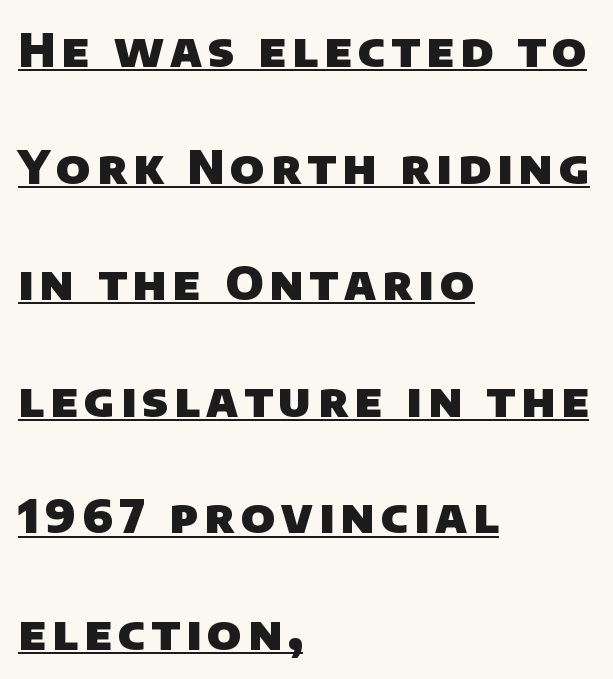
Q: Is the text bold? A: Yes.
Q: Is the typeface a serif or a sans-serif typeface? A: Sans-serif.
Q: Is the text underlined? A: Yes.
Q: How is the paragraph aligned? A: Left-aligned.
Q: Is the spacing between lines tight, normal or loose? A: Loose.
Q: Width (condensed, normal, or wide)? A: Normal.
Q: Stroke contrast? A: Low.
Q: x-height? A: Large.
Q: Monospaced? A: No.
